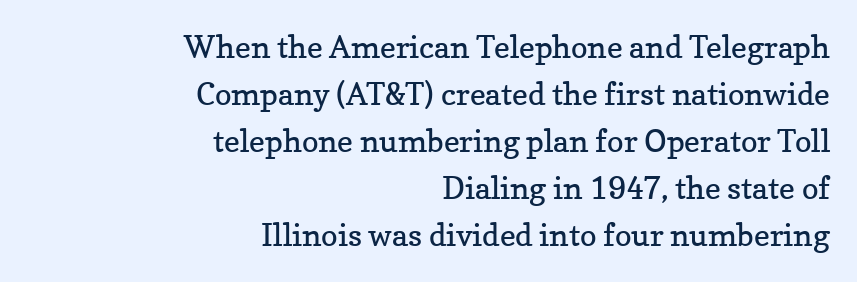
Q: Is the text bold? A: No.
Q: Is the text italic (slanted)? A: No, it is upright.
Q: Is the typeface a serif or a sans-serif typeface? A: Serif.
Q: Is the text underlined? A: No.
Q: How is the paragraph aligned? A: Right-aligned.
Q: Is the spacing between letters normal or unusually wide? A: Normal.
Q: Is the spacing between lines tight, normal or loose? A: Normal.
Q: Width (condensed, normal, or wide)? A: Normal.
Q: Stroke contrast? A: Low.
Q: x-height? A: Medium.
Q: Monospaced? A: No.
